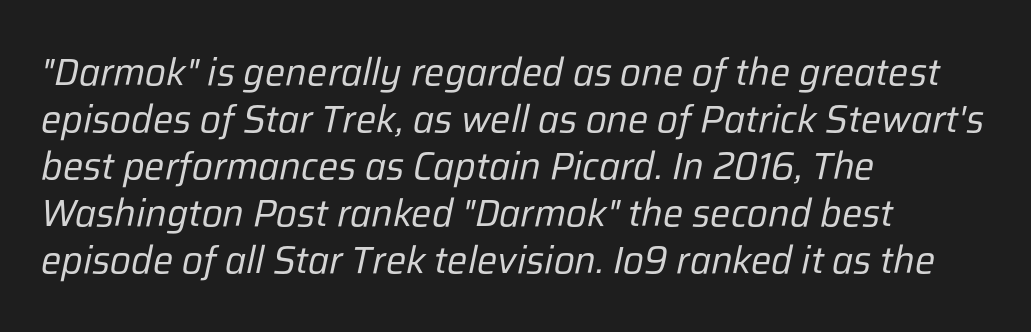
{"italic": "yes", "lean": "right", "slant_degrees": 12, "bold": "no", "weight": "regular", "width": "normal", "stroke_contrast": "low", "x_height": "medium", "monospaced": "no", "underline": "no", "align": "left", "line_spacing_ratio": 1.24, "letter_spacing": "normal", "letter_spacing_em": 0.0, "glyph_px": 38}
